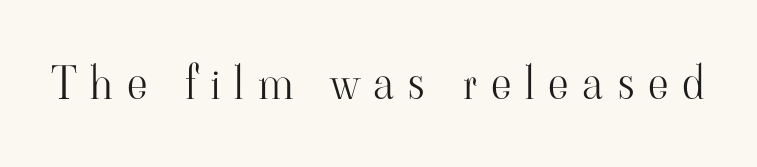
Q: Is the text bold? A: No.
Q: Is the text italic (slanted)? A: No, it is upright.
Q: Is the typeface a serif or a sans-serif typeface? A: Serif.
Q: Is the text underlined? A: No.
Q: Is the spacing between letters normal or unusually wide? A: Unusually wide.
Q: Width (condensed, normal, or wide)? A: Normal.
Q: Stroke contrast? A: High.
Q: x-height? A: Small.
Q: Monospaced? A: No.
